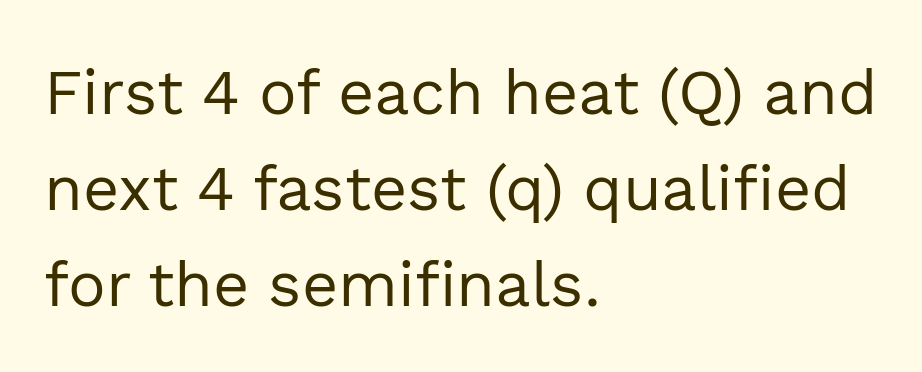
The characters display no serif detailing; their extremities are plain. The text block is weighted toward the left margin, trailing off unevenly rightward. Every stem runs plumb, perpendicular to the baseline. The space beneath each line is pristine and unruled. A normal amount of white space separates one row of letters from the next. Stems here are at most as thick as an everyday book face.
